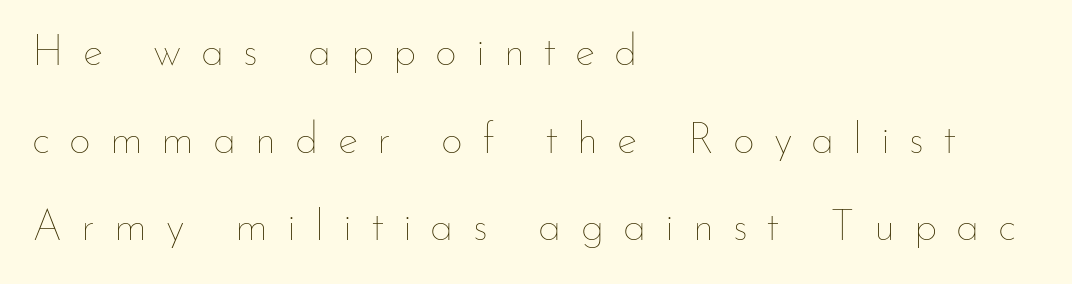
Q: Is the text bold? A: No.
Q: Is the text italic (slanted)? A: No, it is upright.
Q: Is the text underlined? A: No.
Q: How is the paragraph aligned? A: Left-aligned.
Q: Is the spacing between letters normal or unusually wide? A: Unusually wide.
Q: Is the spacing between lines tight, normal or loose? A: Loose.
Q: Width (condensed, normal, or wide)? A: Normal.
Q: Stroke contrast? A: Low.
Q: x-height? A: Small.
Q: Monospaced? A: No.
